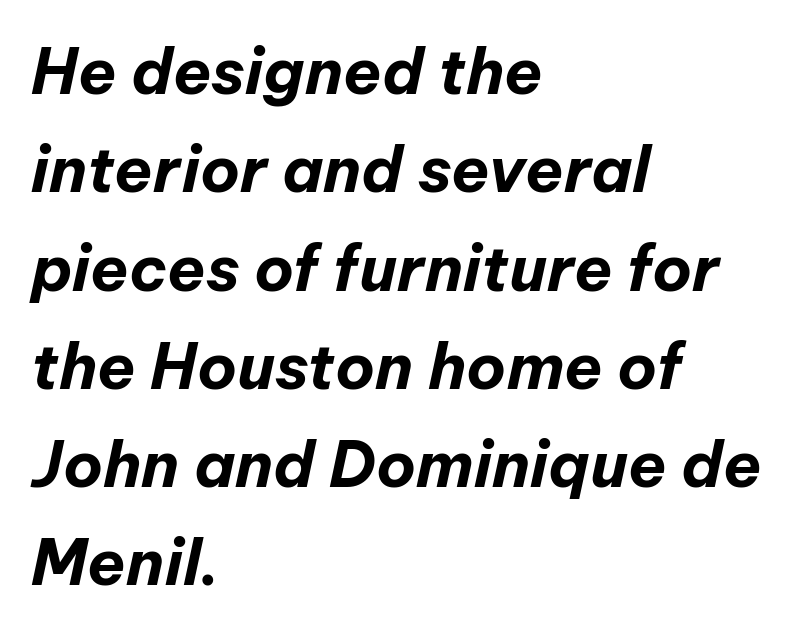
{"italic": "yes", "lean": "right", "slant_degrees": 12, "bold": "yes", "weight": "bold", "width": "normal", "stroke_contrast": "low", "x_height": "medium", "monospaced": "no", "underline": "no", "align": "left", "line_spacing": "normal", "line_spacing_ratio": 1.56, "letter_spacing": "normal", "letter_spacing_em": 0.0, "glyph_px": 63}
